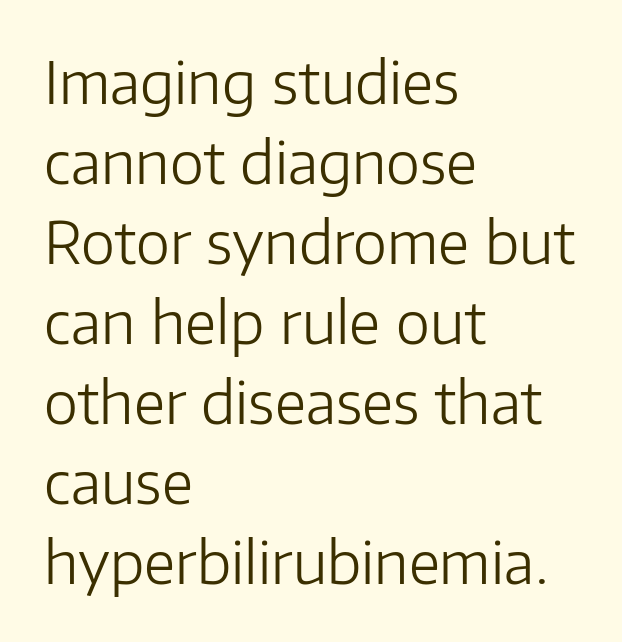
The image shows 58 px light sans-serif type, upright; set left-aligned, normal line spacing (1.38x), normal letter spacing, not underlined; low stroke contrast and a medium x-height.
